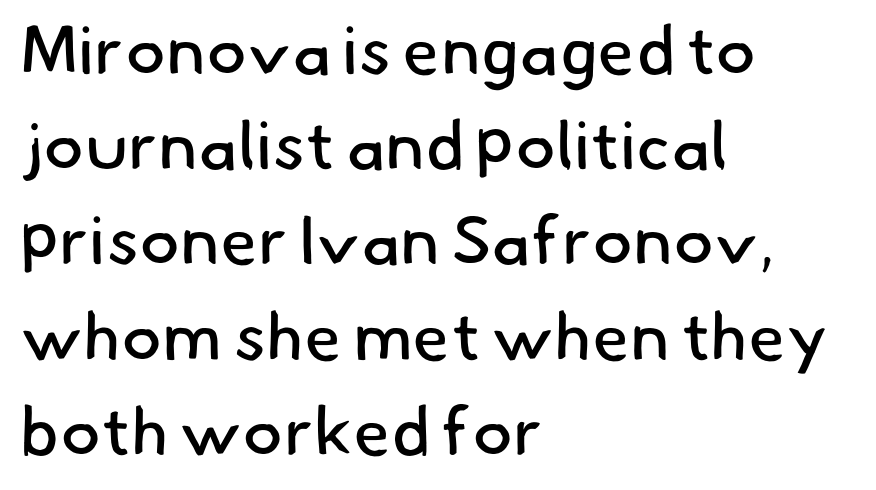
Rule under the text: the space is simply empty. Weight class: somewhere from thin through regular. Here the glyphs are tracked normally, forming tight word shapes. This block has exactly the height ordinary leading produces. Is this a sans? Yes — the strokes have no serifs.
